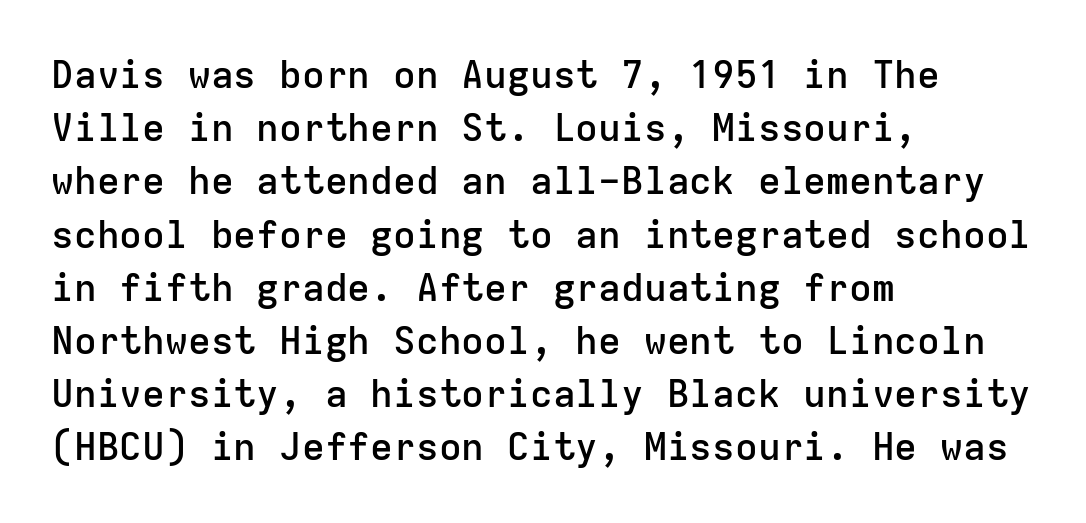
Q: Is the text bold? A: Semi-bold.
Q: Is the text italic (slanted)? A: No, it is upright.
Q: Is the typeface a serif or a sans-serif typeface? A: Sans-serif.
Q: Is the text underlined? A: No.
Q: How is the paragraph aligned? A: Left-aligned.
Q: Is the spacing between letters normal or unusually wide? A: Normal.
Q: Is the spacing between lines tight, normal or loose? A: Normal.
Q: Width (condensed, normal, or wide)? A: Normal.
Q: Stroke contrast? A: Low.
Q: x-height? A: Medium.
Q: Monospaced? A: Yes.
